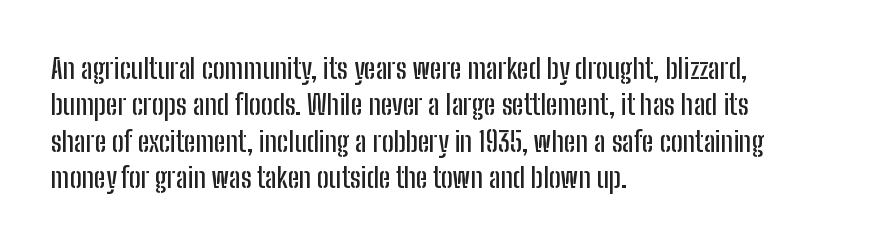
No feet cap the strokes, marking this as sans-serif type. Rule under the text: the space is simply empty. Glyph-to-glyph distance matches everyday printed text. Note the varied advance widths — an 'i' is clearly narrower than an 'm'.
